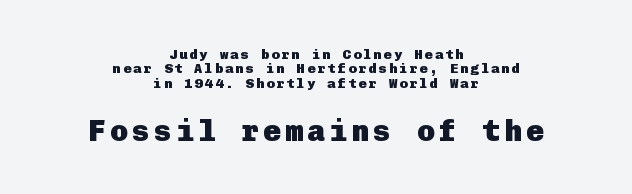
{"serif": "no", "italic": "no", "bold": "yes", "weight": "heavy", "width": "normal", "stroke_contrast": "low", "x_height": "medium", "underline": "no", "align": "center", "line_spacing": "tight", "line_spacing_ratio": 1.02, "larger_block": "second", "size_ratio": 2.14, "glyph_px": 30}
